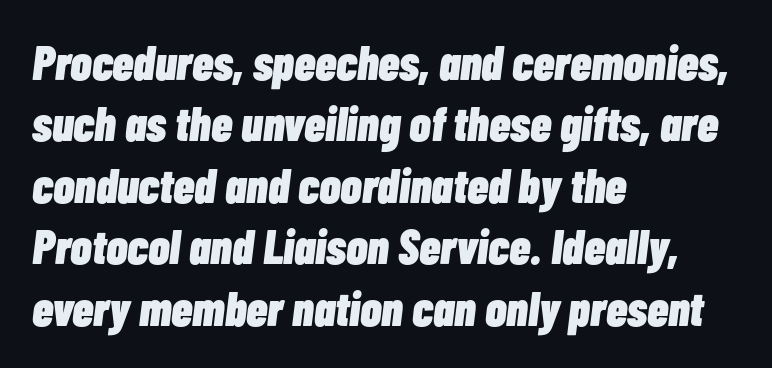
The image shows 48 px heavy, condensed type, italic (leaning right); set left-aligned, normal line spacing (1.28x), normal letter spacing, not underlined; low stroke contrast and a medium x-height.
